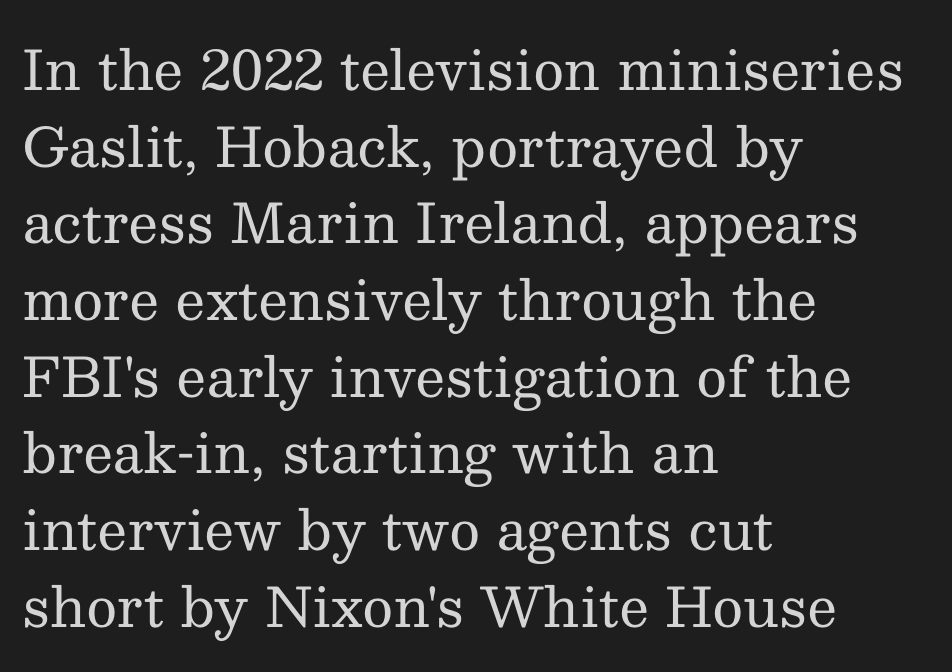
This sample uses an upright cut, with every glyph sitting square on the baseline. Compared with typical body copy, the letter spacing here is the same. Bare-footed words on every line. What kind of face is this? One with serifs. The designer left line spacing at the default. Caption: face not bold, strokes unweighted.
